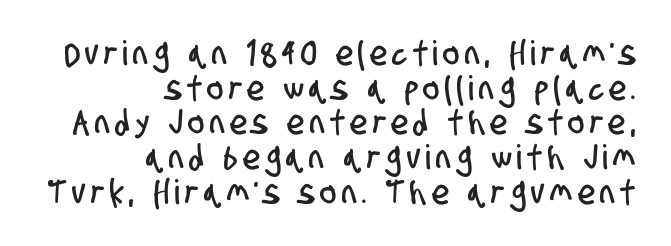
The typesetter chose a ragged-left arrangement here. Character widths vary here, with narrow letters taking less room than wide ones. Descenders hang freely into open space. How would I describe the line gaps? Narrow and economical. What kind of face is this? One without serifs — a sans.
